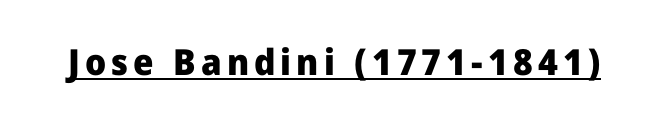
The image shows 36 px heavy sans-serif type, upright; set underlined; low stroke contrast and a medium x-height.
